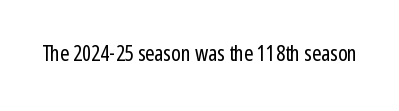
{"italic": "no", "bold": "no", "underline": "no", "letter_spacing": "normal", "letter_spacing_em": 0.0, "glyph_px": 22}
